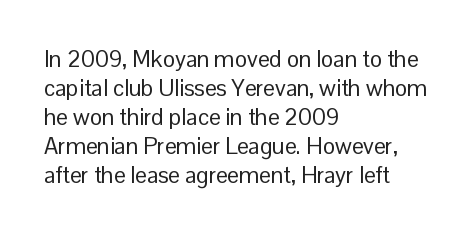
A typesetter would call this zero additional tracking. If you drew a line through each stem, it would be perfectly vertical. This block has exactly the height ordinary leading produces. Teacher's note: observe the even left margin — that is flush-left alignment. The area under the type is left untouched. This is not heavy type; no bold has been used.
